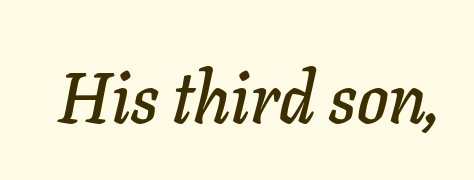
Q: Is the text italic (slanted)? A: Yes, it leans right by about 11 degrees.
Q: Is the text underlined? A: No.
Q: Is the spacing between letters normal or unusually wide? A: Normal.
Q: Width (condensed, normal, or wide)? A: Normal.
Q: Stroke contrast? A: Low.
Q: x-height? A: Medium.
Q: Monospaced? A: No.
